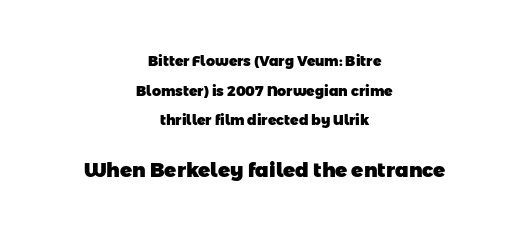
{"bold": "yes", "underline": "no", "align": "center", "line_spacing": "loose", "line_spacing_ratio": 2.11, "letter_spacing": "normal", "letter_spacing_em": 0.0, "larger_block": "second", "size_ratio": 1.43, "glyph_px": 20}
